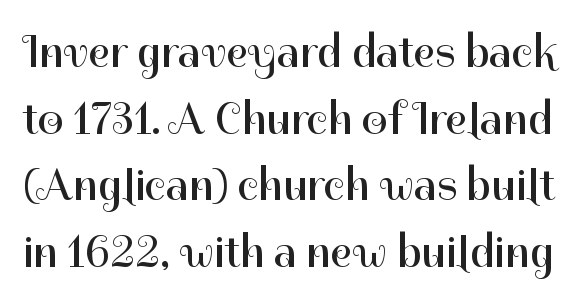
{"serif": "no", "italic": "no", "bold": "no", "weight": "regular", "width": "normal", "stroke_contrast": "high", "x_height": "medium", "monospaced": "no", "underline": "no", "line_spacing": "normal", "line_spacing_ratio": 1.45, "letter_spacing": "normal", "letter_spacing_em": 0.0, "glyph_px": 46}
